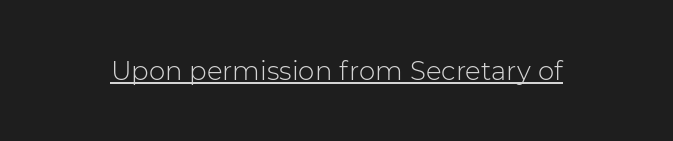
The image shows 26 px text type, upright; set normal letter spacing, underlined.
